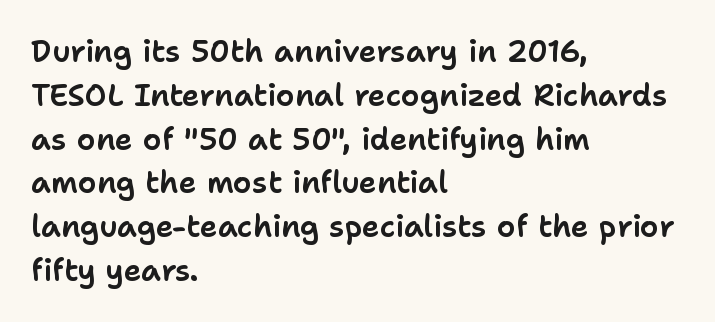
The image shows 30 px sans-serif type, upright; set left-aligned, normal line spacing (1.46x), normal letter spacing, not underlined; low stroke contrast and a medium x-height.
